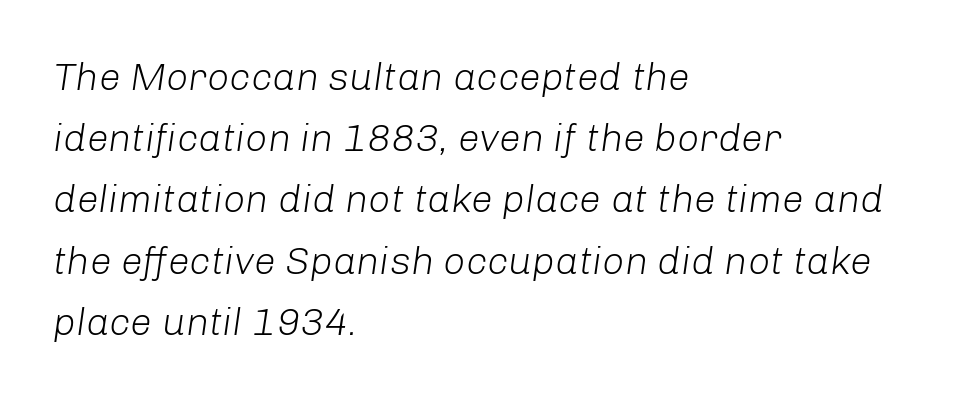
Q: Is the text bold? A: No.
Q: Is the text italic (slanted)? A: Yes, it leans right by about 8 degrees.
Q: Is the text underlined? A: No.
Q: How is the paragraph aligned? A: Left-aligned.
Q: Is the spacing between letters normal or unusually wide? A: Normal.
Q: Is the spacing between lines tight, normal or loose? A: Normal.
Q: Width (condensed, normal, or wide)? A: Normal.
Q: Stroke contrast? A: Low.
Q: x-height? A: Medium.
Q: Monospaced? A: No.
